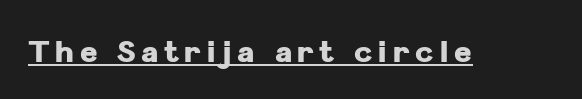
{"serif": "no", "italic": "no", "bold": "yes", "weight": "heavy", "width": "normal", "stroke_contrast": "low", "x_height": "medium", "monospaced": "no", "underline": "yes", "glyph_px": 30}
